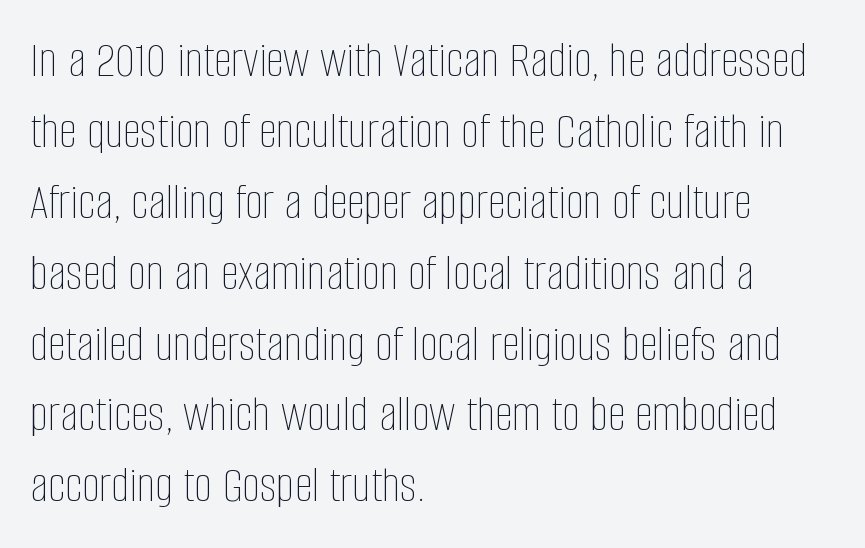
Q: Is the text bold? A: No.
Q: Is the text italic (slanted)? A: No, it is upright.
Q: Is the text underlined? A: No.
Q: How is the paragraph aligned? A: Left-aligned.
Q: Is the spacing between letters normal or unusually wide? A: Normal.
Q: Is the spacing between lines tight, normal or loose? A: Normal.
Q: Width (condensed, normal, or wide)? A: Condensed.
Q: Stroke contrast? A: Low.
Q: x-height? A: Large.
Q: Monospaced? A: No.
